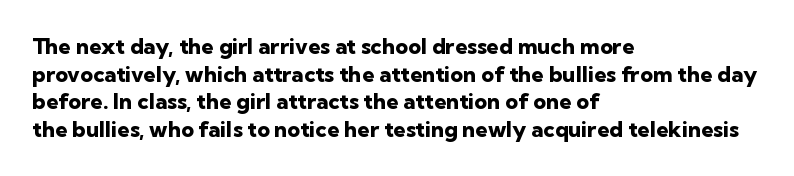
Q: Is the text bold? A: Yes.
Q: Is the text italic (slanted)? A: No, it is upright.
Q: Is the text underlined? A: No.
Q: How is the paragraph aligned? A: Left-aligned.
Q: Is the spacing between letters normal or unusually wide? A: Normal.
Q: Is the spacing between lines tight, normal or loose? A: Normal.
